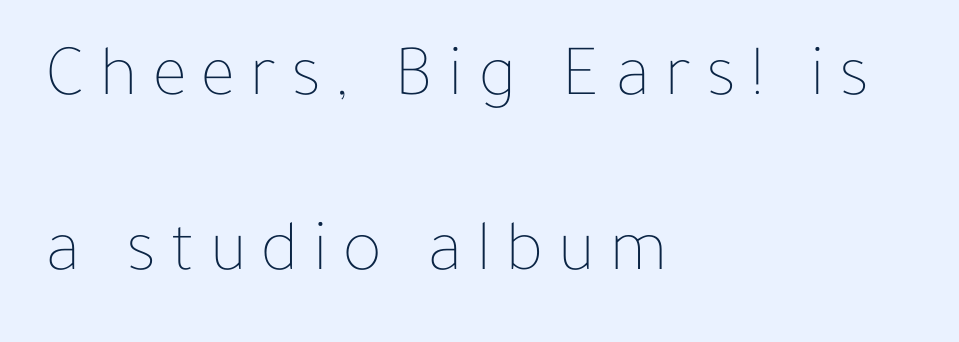
Q: Is the text bold? A: No.
Q: Is the text italic (slanted)? A: No, it is upright.
Q: Is the text underlined? A: No.
Q: How is the paragraph aligned? A: Left-aligned.
Q: Is the spacing between letters normal or unusually wide? A: Unusually wide.
Q: Is the spacing between lines tight, normal or loose? A: Loose.
Q: Width (condensed, normal, or wide)? A: Normal.
Q: Stroke contrast? A: Low.
Q: x-height? A: Medium.
Q: Monospaced? A: No.
